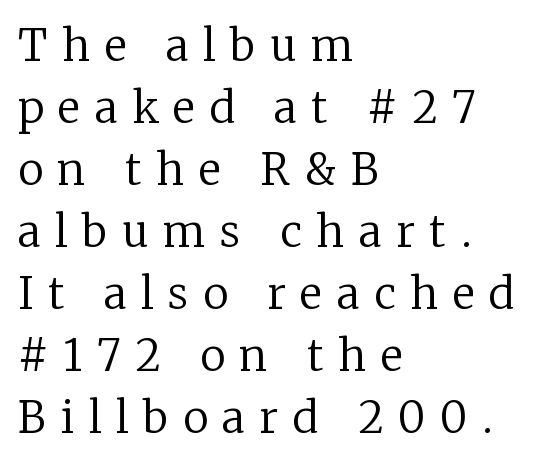
Q: Is the text bold? A: No.
Q: Is the text italic (slanted)? A: No, it is upright.
Q: Is the typeface a serif or a sans-serif typeface? A: Serif.
Q: Is the text underlined? A: No.
Q: How is the paragraph aligned? A: Left-aligned.
Q: Is the spacing between letters normal or unusually wide? A: Unusually wide.
Q: Is the spacing between lines tight, normal or loose? A: Normal.
Q: Width (condensed, normal, or wide)? A: Normal.
Q: Stroke contrast? A: Low.
Q: x-height? A: Medium.
Q: Monospaced? A: No.
